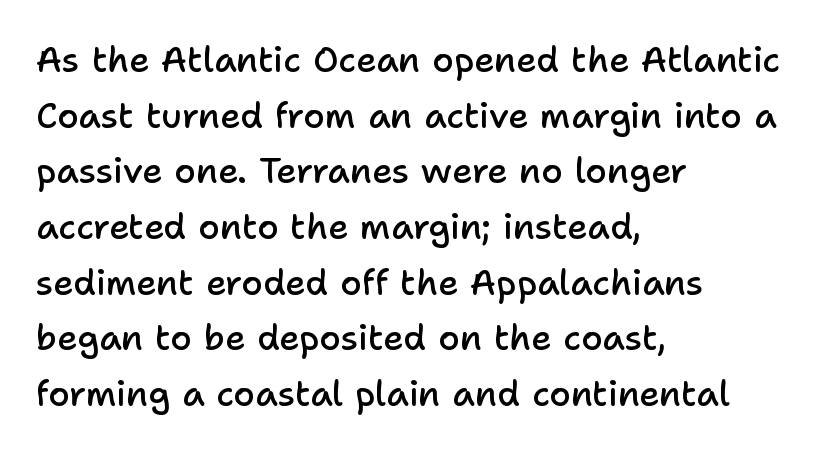
{"serif": "no", "italic": "no", "bold": "semi", "weight": "semibold", "width": "normal", "stroke_contrast": "low", "x_height": "medium", "monospaced": "no", "underline": "no", "align": "left", "line_spacing": "normal", "line_spacing_ratio": 1.59, "letter_spacing": "normal", "letter_spacing_em": 0.0, "glyph_px": 35}
